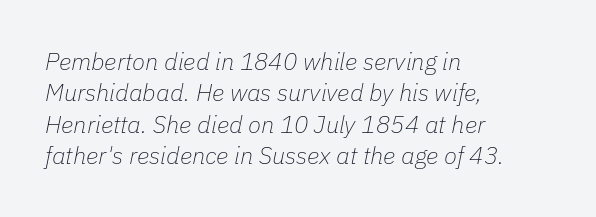
{"italic": "yes", "lean": "right", "slant_degrees": 11, "bold": "no", "underline": "no", "align": "left", "line_spacing": "normal", "line_spacing_ratio": 1.31, "letter_spacing": "normal", "letter_spacing_em": 0.0, "glyph_px": 24}
